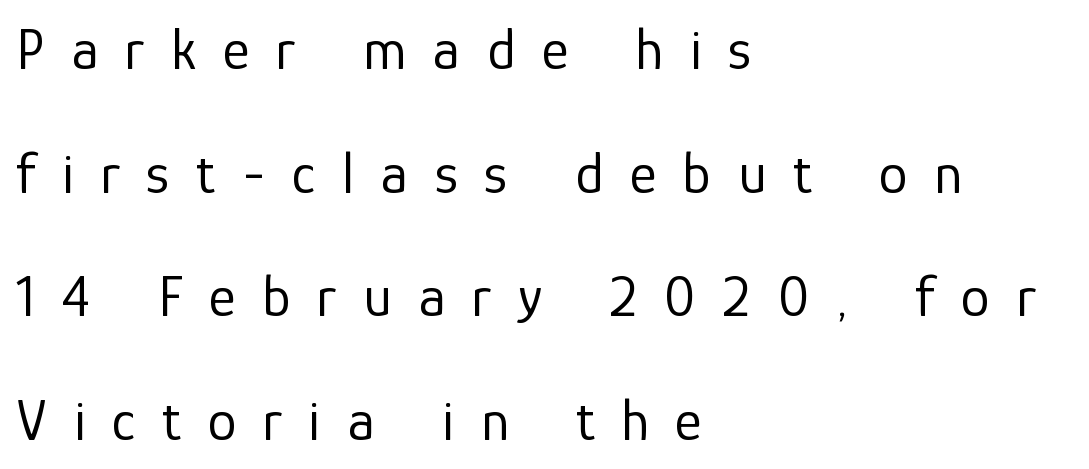
{"serif": "no", "italic": "no", "bold": "no", "weight": "regular", "width": "normal", "stroke_contrast": "low", "x_height": "medium", "monospaced": "no", "underline": "no", "align": "left", "line_spacing": "loose", "line_spacing_ratio": 2.13, "letter_spacing": "wide", "letter_spacing_em": 0.46, "glyph_px": 58}
